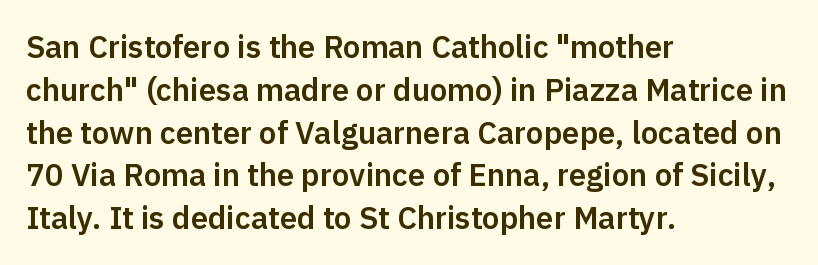
{"serif": "no", "italic": "no", "width": "normal", "stroke_contrast": "low", "x_height": "medium", "monospaced": "no", "underline": "no", "align": "left", "line_spacing": "normal", "line_spacing_ratio": 1.38, "letter_spacing": "normal", "letter_spacing_em": 0.0, "glyph_px": 31}
